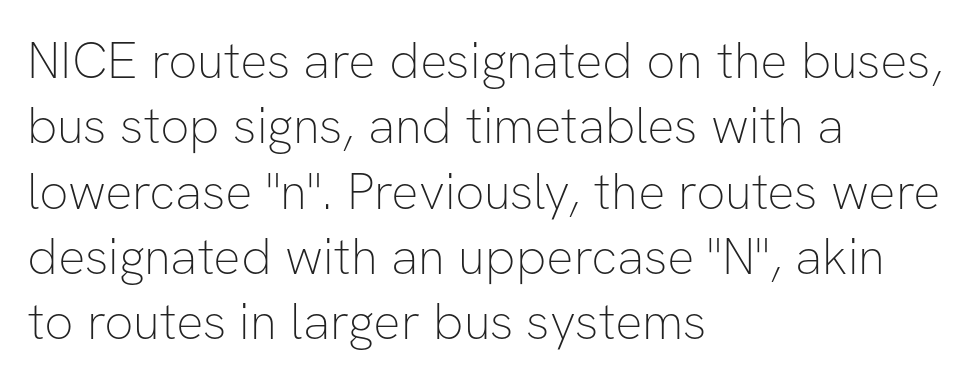
A bare baseline throughout the passage. Is the block centered? No — it sits flush against the left margin. Ascenders rise straight up at ninety degrees. This sample has the flowing, uneven cadence of proportional lettering.
